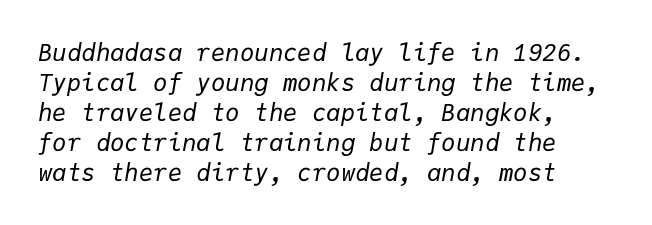
{"italic": "yes", "lean": "right", "slant_degrees": 9, "bold": "no", "underline": "no", "line_spacing": "normal", "line_spacing_ratio": 1.25, "letter_spacing": "normal", "letter_spacing_em": 0.0, "glyph_px": 24}
